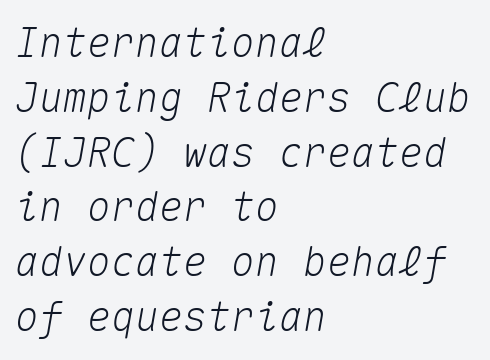
The image shows 40 px text type, italic (leaning right), monospaced; set left-aligned, normal line spacing (1.37x), normal letter spacing, not underlined; medium stroke contrast and a medium x-height.
